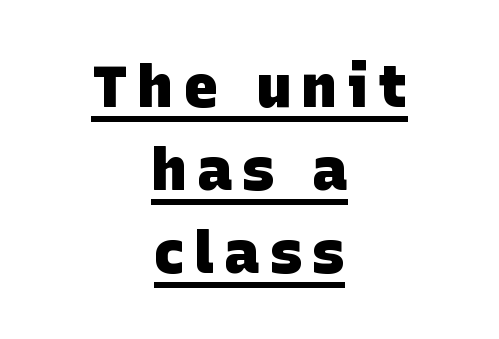
Q: Is the text bold? A: Yes.
Q: Is the typeface a serif or a sans-serif typeface? A: Sans-serif.
Q: Is the text underlined? A: Yes.
Q: How is the paragraph aligned? A: Centered.
Q: Is the spacing between lines tight, normal or loose? A: Normal.
Q: Width (condensed, normal, or wide)? A: Normal.
Q: Stroke contrast? A: Low.
Q: x-height? A: Large.
Q: Monospaced? A: No.
